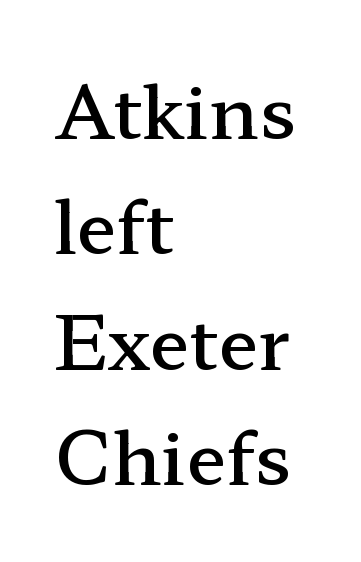
Q: Is the text bold? A: Semi-bold.
Q: Is the text italic (slanted)? A: No, it is upright.
Q: Is the typeface a serif or a sans-serif typeface? A: Serif.
Q: Is the text underlined? A: No.
Q: How is the paragraph aligned? A: Left-aligned.
Q: Is the spacing between letters normal or unusually wide? A: Normal.
Q: Is the spacing between lines tight, normal or loose? A: Normal.
Q: Width (condensed, normal, or wide)? A: Wide.
Q: Stroke contrast? A: Low.
Q: x-height? A: Medium.
Q: Monospaced? A: No.
